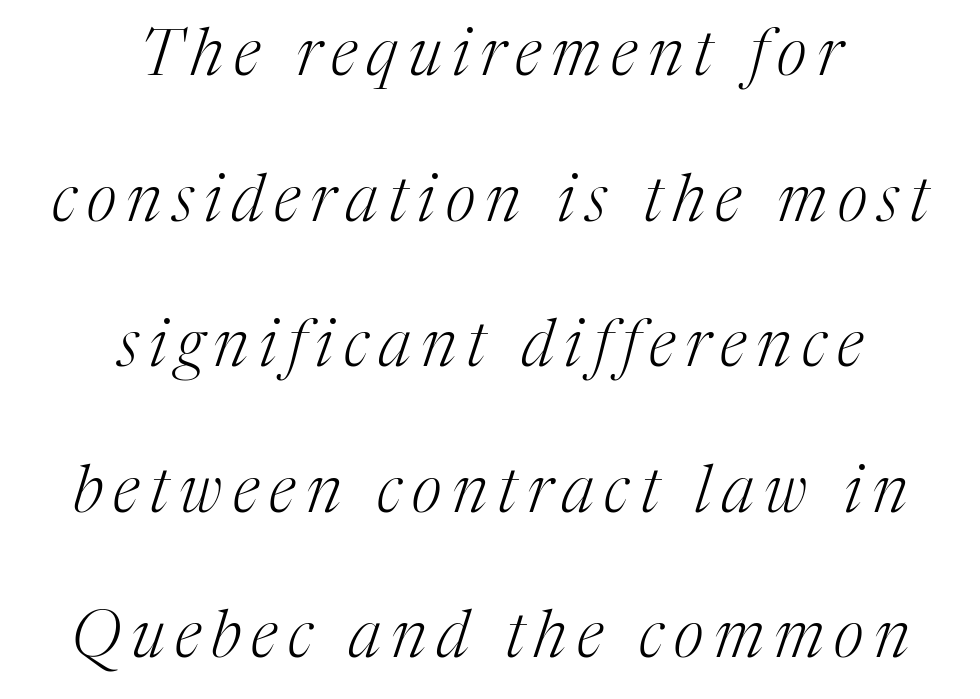
Spacing verdict: proportional, widths tailored to each character. These lines are centered, leaving both edges ragged. Loosely led — the rows are spread out. The weight would be labelled regular, book, light, or lighter still.
